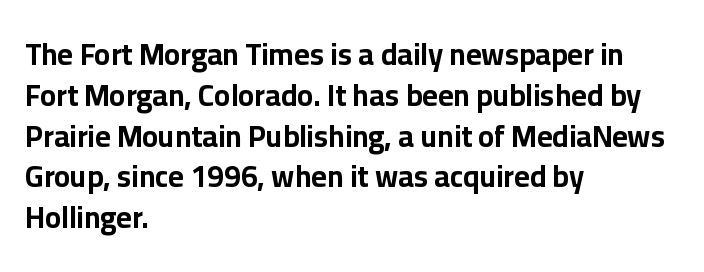
Q: Is the text bold? A: Yes.
Q: Is the text italic (slanted)? A: No, it is upright.
Q: Is the typeface a serif or a sans-serif typeface? A: Sans-serif.
Q: Is the text underlined? A: No.
Q: How is the paragraph aligned? A: Left-aligned.
Q: Is the spacing between letters normal or unusually wide? A: Normal.
Q: Is the spacing between lines tight, normal or loose? A: Normal.
Q: Width (condensed, normal, or wide)? A: Normal.
Q: Stroke contrast? A: Low.
Q: x-height? A: Medium.
Q: Monospaced? A: No.
